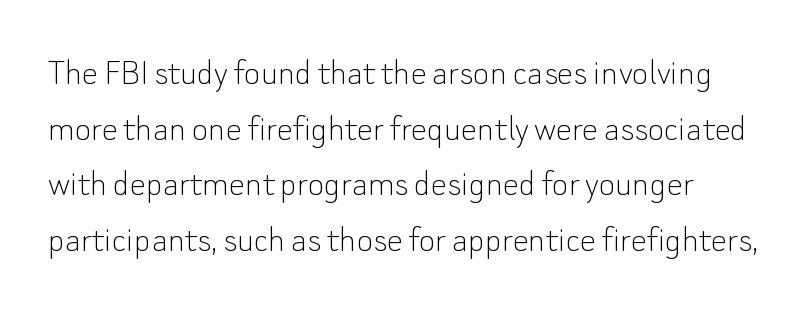
Caption: face not bold, strokes unweighted. Leading matches the norm, producing a regular column. How are the letters spaced? Ordinarily, with no added tracking. Nope, not italic — everything's standing straight.
